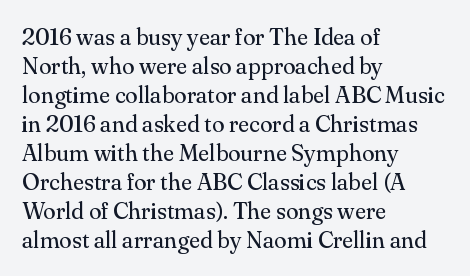
The image shows 23 px text type, upright; set left-aligned, normal line spacing (1.26x), normal letter spacing, not underlined.
